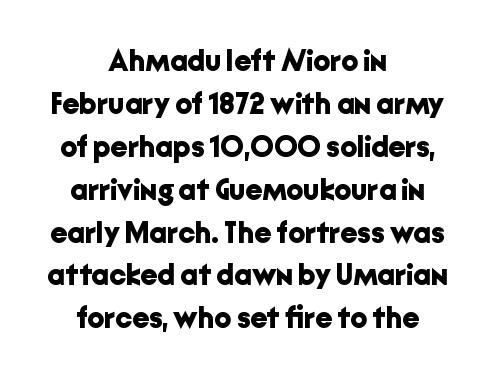
Q: Is the text bold? A: Yes.
Q: Is the text italic (slanted)? A: No, it is upright.
Q: Is the typeface a serif or a sans-serif typeface? A: Sans-serif.
Q: Is the text underlined? A: No.
Q: How is the paragraph aligned? A: Centered.
Q: Is the spacing between letters normal or unusually wide? A: Normal.
Q: Is the spacing between lines tight, normal or loose? A: Normal.
Q: Width (condensed, normal, or wide)? A: Normal.
Q: Stroke contrast? A: Low.
Q: x-height? A: Medium.
Q: Monospaced? A: No.
